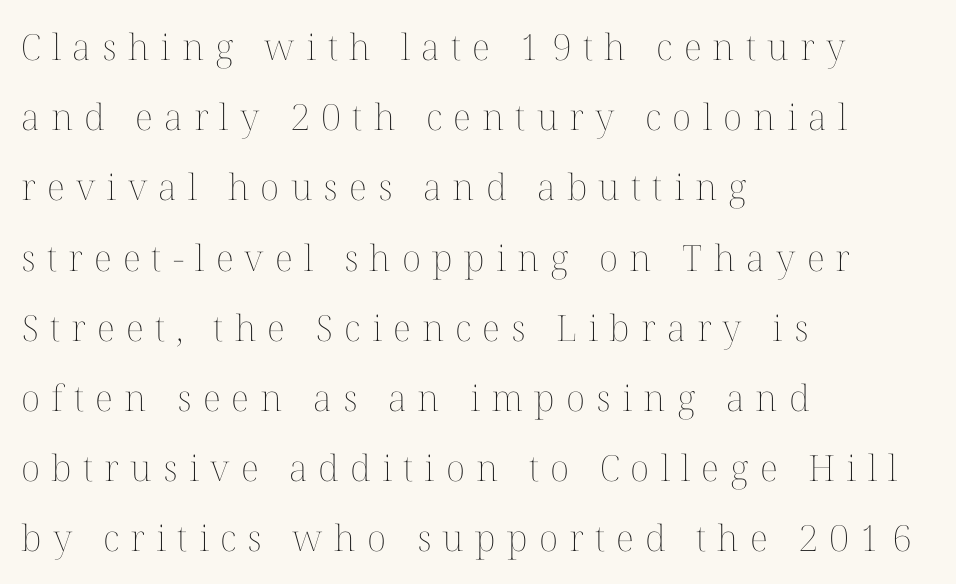
The image shows 36 px thin type, upright; set left-aligned, loose line spacing (1.95x), unusually wide letter spacing (+0.31 em), not underlined; medium stroke contrast and a medium x-height.
